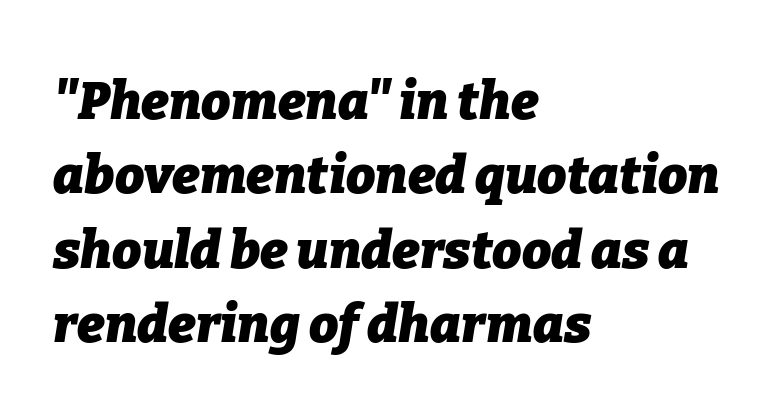
Q: Is the text bold? A: Yes.
Q: Is the text italic (slanted)? A: Yes, it leans right by about 9 degrees.
Q: Is the text underlined? A: No.
Q: How is the paragraph aligned? A: Left-aligned.
Q: Is the spacing between letters normal or unusually wide? A: Normal.
Q: Is the spacing between lines tight, normal or loose? A: Normal.
Q: Width (condensed, normal, or wide)? A: Normal.
Q: Stroke contrast? A: Low.
Q: x-height? A: Medium.
Q: Monospaced? A: No.
